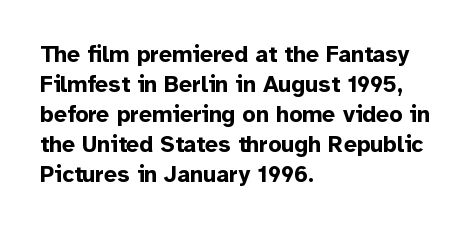
Q: Is the text bold? A: Yes.
Q: Is the text italic (slanted)? A: No, it is upright.
Q: Is the text underlined? A: No.
Q: How is the paragraph aligned? A: Left-aligned.
Q: Is the spacing between letters normal or unusually wide? A: Normal.
Q: Is the spacing between lines tight, normal or loose? A: Normal.
